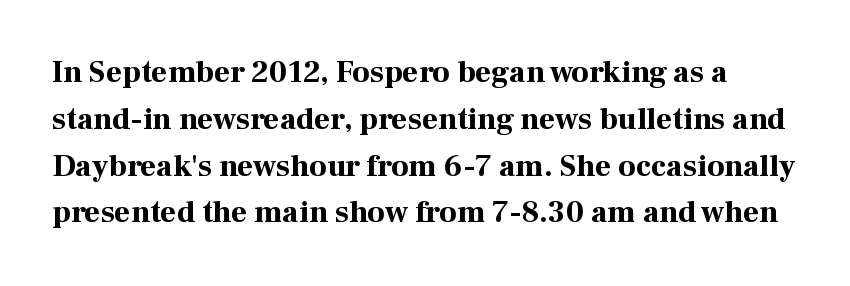
Q: Is the text bold? A: Yes.
Q: Is the text italic (slanted)? A: No, it is upright.
Q: Is the typeface a serif or a sans-serif typeface? A: Serif.
Q: Is the text underlined? A: No.
Q: Is the spacing between letters normal or unusually wide? A: Normal.
Q: Is the spacing between lines tight, normal or loose? A: Normal.
Q: Width (condensed, normal, or wide)? A: Normal.
Q: Stroke contrast? A: High.
Q: x-height? A: Medium.
Q: Monospaced? A: No.
